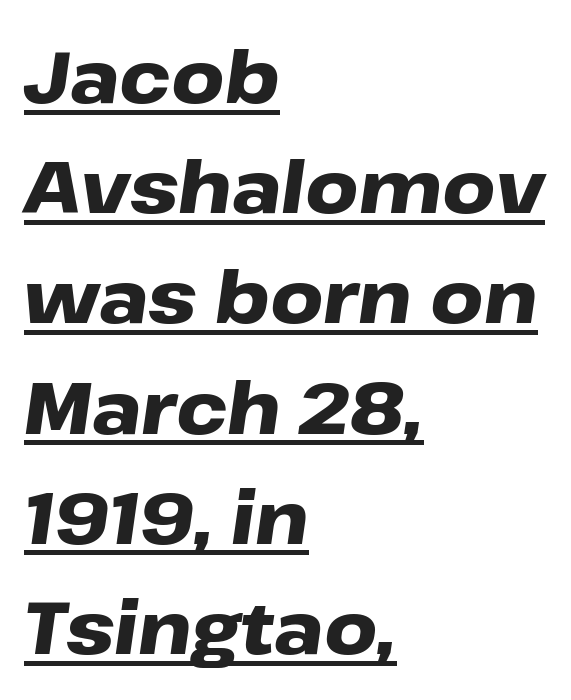
The image shows 73 px heavy, wide type, italic (leaning right); set left-aligned, normal line spacing (1.51x), normal letter spacing, underlined; low stroke contrast and a medium x-height.
